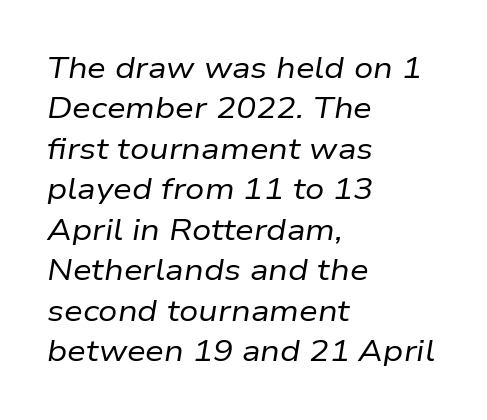
Q: Is the text bold? A: No.
Q: Is the text italic (slanted)? A: Yes, it leans right by about 9 degrees.
Q: Is the text underlined? A: No.
Q: How is the paragraph aligned? A: Left-aligned.
Q: Is the spacing between letters normal or unusually wide? A: Normal.
Q: Is the spacing between lines tight, normal or loose? A: Normal.
Q: Width (condensed, normal, or wide)? A: Normal.
Q: Stroke contrast? A: Low.
Q: x-height? A: Medium.
Q: Monospaced? A: No.
